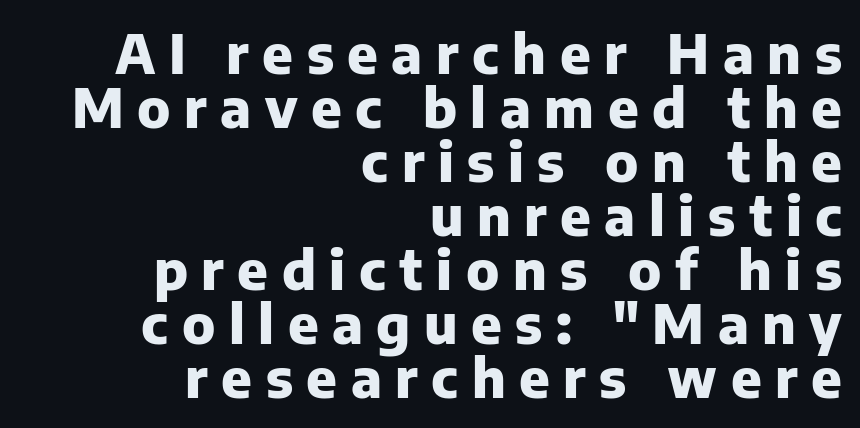
Which margin do the lines hug? The right one — the left edge is uneven. Compared with typical body copy, the letter spacing here is much looser. Think of a printed novel: that variable character pitch is what you see here. In terms of posture, this sample is upright. Descender tails drop into unmarked territory.
